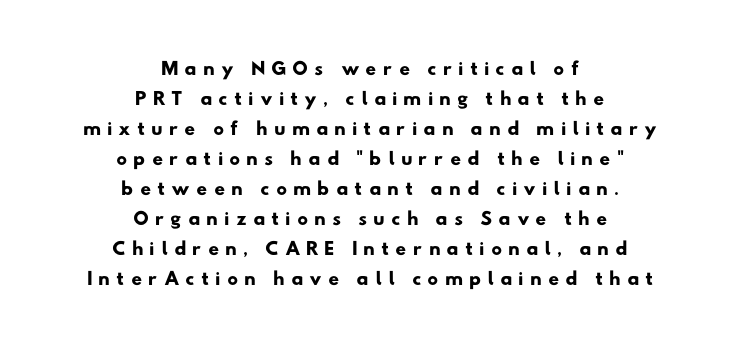
Q: Is the typeface a serif or a sans-serif typeface? A: Sans-serif.
Q: Is the text underlined? A: No.
Q: How is the paragraph aligned? A: Centered.
Q: Is the spacing between letters normal or unusually wide? A: Unusually wide.
Q: Is the spacing between lines tight, normal or loose? A: Tight.
Q: Width (condensed, normal, or wide)? A: Wide.
Q: Stroke contrast? A: Low.
Q: x-height? A: Small.
Q: Monospaced? A: No.
